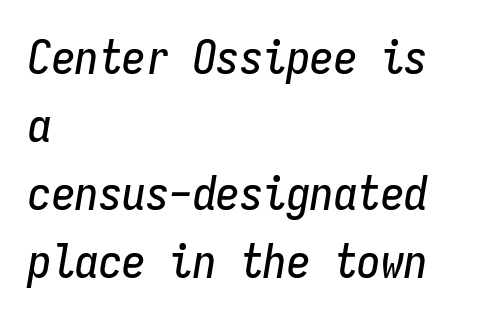
The image shows 47 px condensed type, italic (leaning right), monospaced; set left-aligned, normal line spacing (1.45x), normal letter spacing, not underlined; low stroke contrast and a medium x-height.
